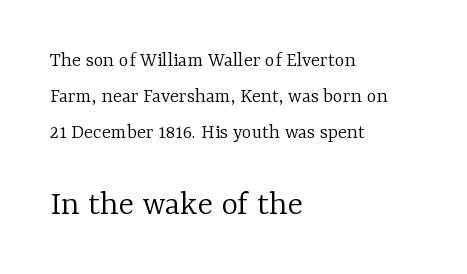
Q: Is the text bold? A: No.
Q: Is the text italic (slanted)? A: No, it is upright.
Q: Is the typeface a serif or a sans-serif typeface? A: Serif.
Q: Is the text underlined? A: No.
Q: How is the paragraph aligned? A: Left-aligned.
Q: Is the spacing between letters normal or unusually wide? A: Normal.
Q: Which block of text is set in a larger size, the first (top) or the second (bottom)? A: The second (bottom) one.
Q: Width (condensed, normal, or wide)? A: Normal.
Q: Stroke contrast? A: Low.
Q: x-height? A: Medium.
Q: Monospaced? A: No.
